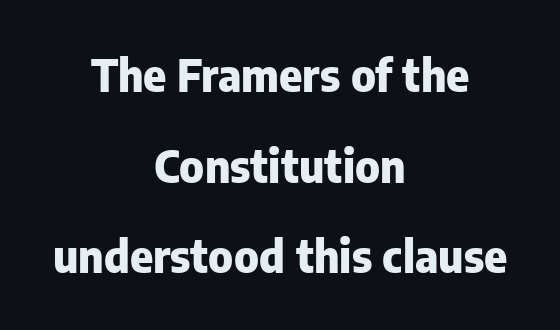
The image shows 44 px heavy sans-serif type, upright; set centered, loose line spacing (2.06x), normal letter spacing, not underlined; low stroke contrast and a medium x-height.
